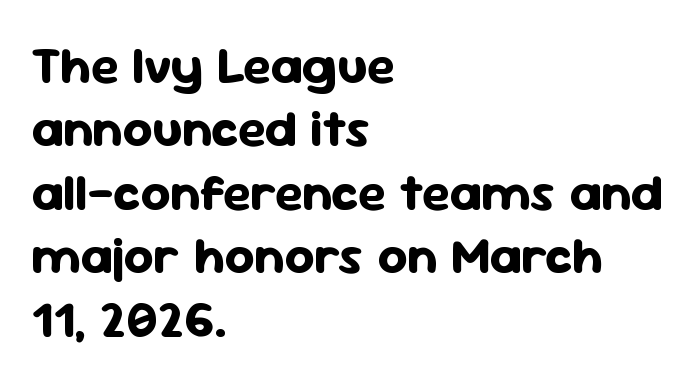
{"serif": "no", "italic": "no", "bold": "yes", "weight": "bold", "width": "normal", "stroke_contrast": "low", "x_height": "medium", "monospaced": "no", "underline": "no", "align": "left", "line_spacing_ratio": 1.22, "letter_spacing": "normal", "letter_spacing_em": 0.0, "glyph_px": 52}
